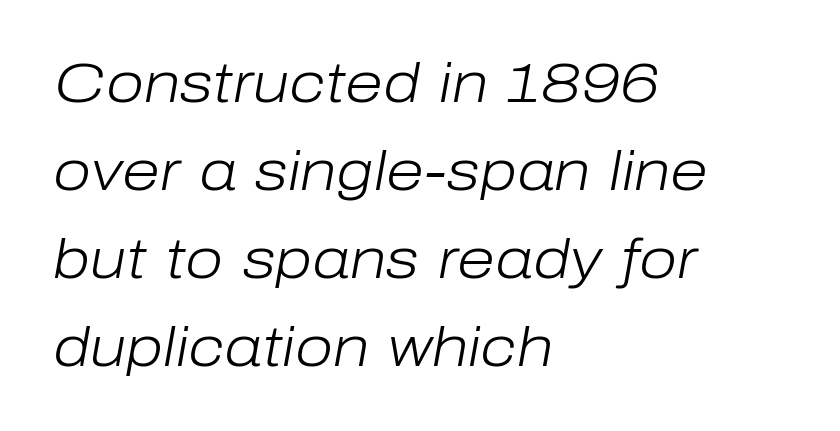
What's the leading like? Ordinary, nothing unusual. The typesetter chose a ragged-right arrangement here. No extra ink here — the face is not bold. The rendering keeps characters at their native spacing.
